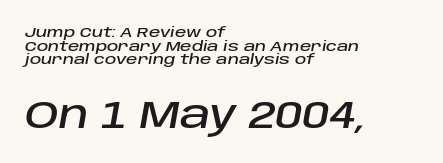
Rendered with sloped, italic letterforms. In this sample the second text group is rendered at the bigger scale. Character widths vary here, with narrow letters taking less room than wide ones. Nothing unusual about the tracking: characters are spaced as the font intends. This rendering uses left alignment, leaving the right contour irregular. These lines huddle together more closely than default settings would place them.
